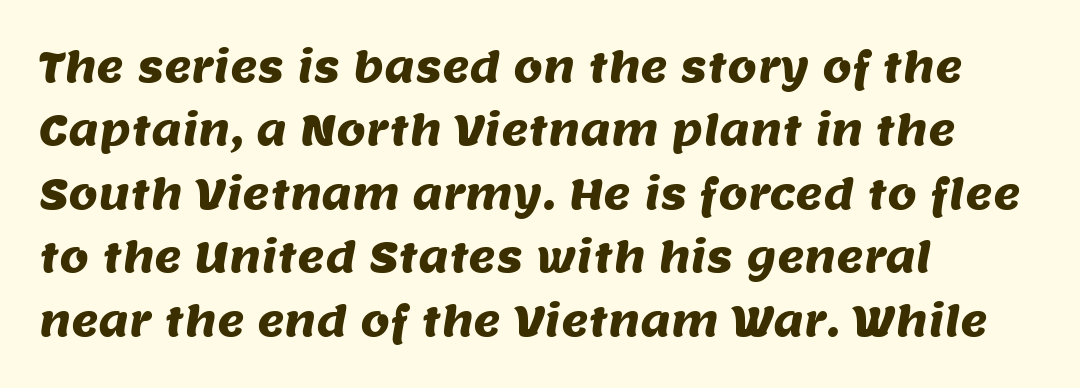
Q: Is the typeface a serif or a sans-serif typeface? A: Sans-serif.
Q: Is the text underlined? A: No.
Q: How is the paragraph aligned? A: Left-aligned.
Q: Is the spacing between letters normal or unusually wide? A: Normal.
Q: Is the spacing between lines tight, normal or loose? A: Normal.
Q: Width (condensed, normal, or wide)? A: Normal.
Q: Stroke contrast? A: Medium.
Q: x-height? A: Large.
Q: Monospaced? A: No.
